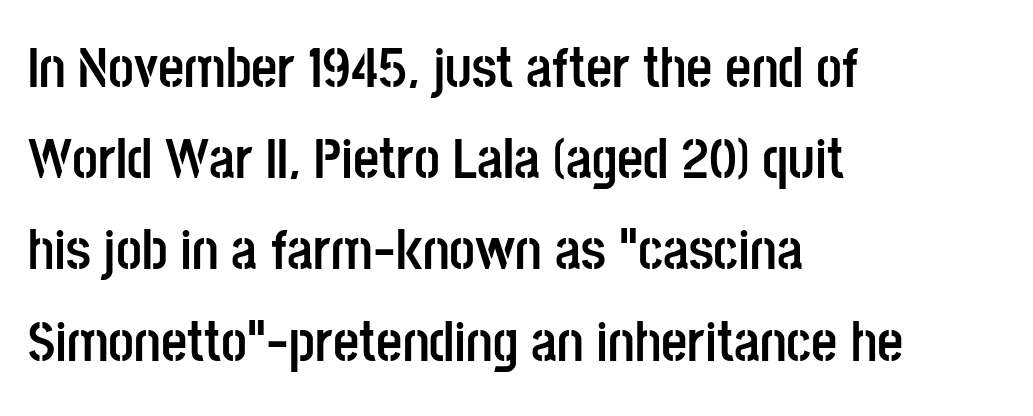
The image shows 57 px semibold, condensed sans-serif type, upright; set left-aligned, normal line spacing (1.6x), normal letter spacing, not underlined; low stroke contrast and a large x-height.
